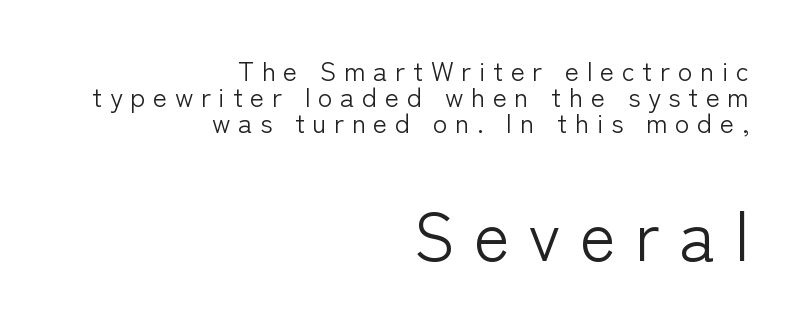
There is plenty of visible air inserted between adjacent glyphs. Teacher's note: observe the even right margin — that is flush-right alignment. The rendering uses a small line-height, squeezing the rows. Which of the two is more prominent by size? The second, at the bottom. These lines are rendered in a variable-pitch font. You can tell from the bare stems that sans-serif type was used.
